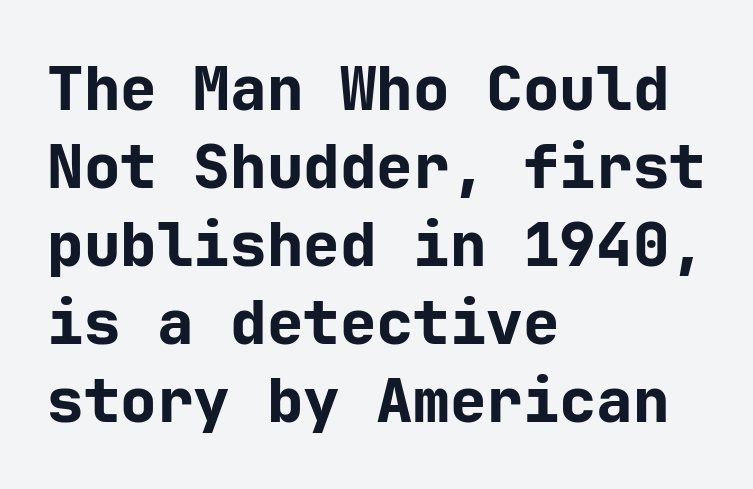
Q: Is the text bold? A: Yes.
Q: Is the text italic (slanted)? A: No, it is upright.
Q: Is the typeface a serif or a sans-serif typeface? A: Sans-serif.
Q: Is the text underlined? A: No.
Q: How is the paragraph aligned? A: Left-aligned.
Q: Is the spacing between letters normal or unusually wide? A: Normal.
Q: Is the spacing between lines tight, normal or loose? A: Normal.
Q: Width (condensed, normal, or wide)? A: Normal.
Q: Stroke contrast? A: Low.
Q: x-height? A: Medium.
